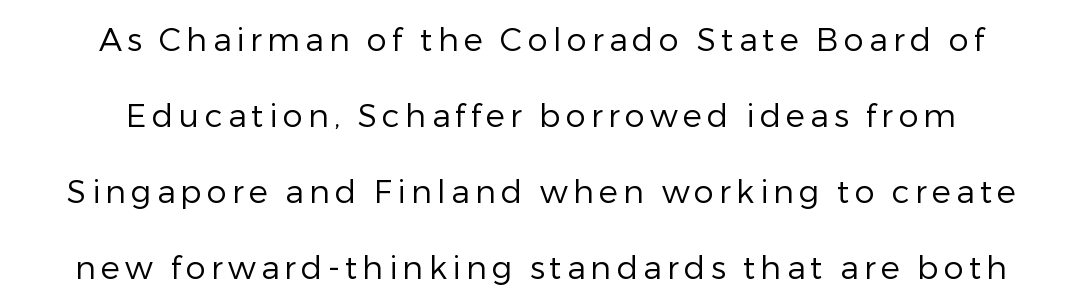
{"serif": "no", "italic": "no", "bold": "no", "weight": "regular", "width": "normal", "stroke_contrast": "low", "x_height": "medium", "monospaced": "no", "underline": "no", "align": "center", "line_spacing": "loose", "line_spacing_ratio": 2.38, "glyph_px": 32}
